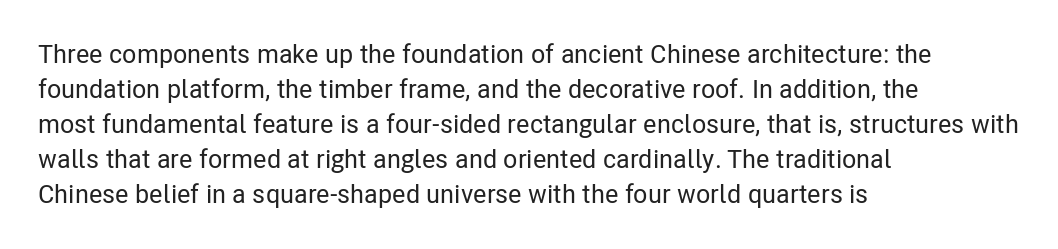
Upright lettering throughout. A classic flush-left, rag-right setting is used for this passage. Underlining? Definitely not there. The passage shown stacks its lines at a standard gap. The letterforms sit shoulder to shoulder at normal distance.
